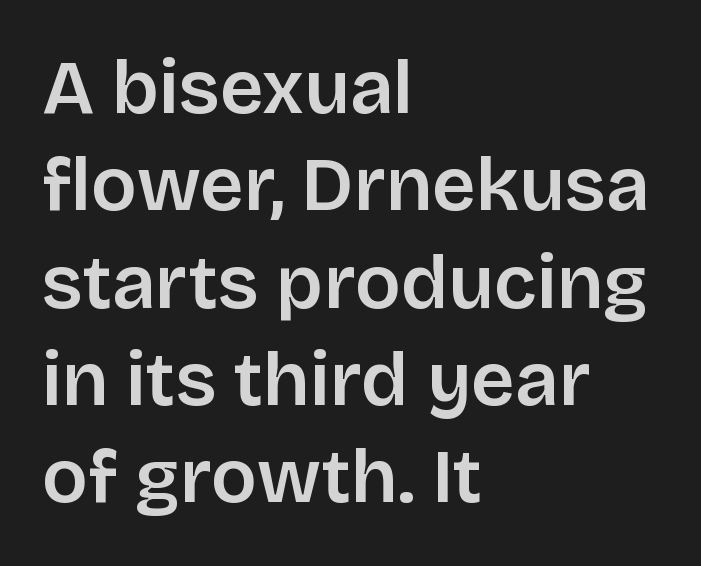
{"serif": "no", "italic": "no", "width": "normal", "stroke_contrast": "low", "x_height": "large", "monospaced": "no", "underline": "no", "align": "left", "line_spacing": "normal", "line_spacing_ratio": 1.28, "letter_spacing": "normal", "letter_spacing_em": 0.0, "glyph_px": 76}
